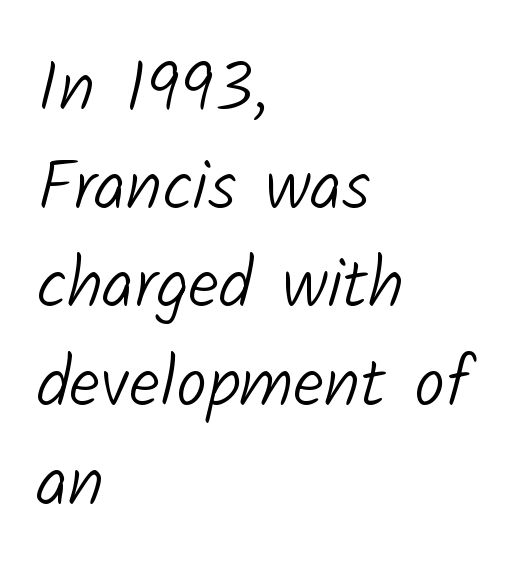
Descenders are the only things crossing below the line. Leading matches the norm, producing a regular column. You could call the tracking neutral — neither tight nor loose. The characters display no serif detailing; their extremities are plain. The weight would be labelled regular, book, light, or lighter still. Think of a printed novel: that variable character pitch is what you see here.
